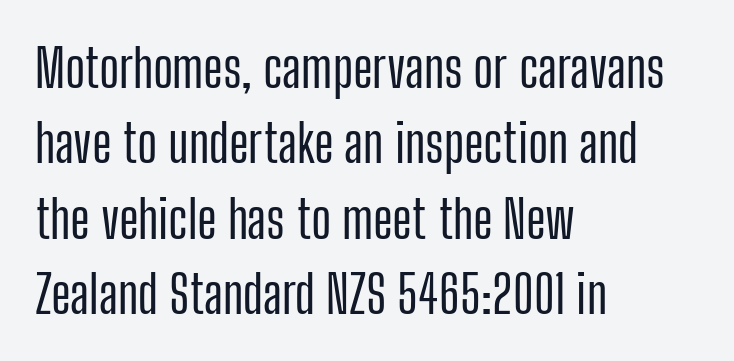
The image shows 53 px condensed sans-serif type, upright; set left-aligned, normal line spacing (1.42x), normal letter spacing, not underlined; low stroke contrast and a medium x-height.
